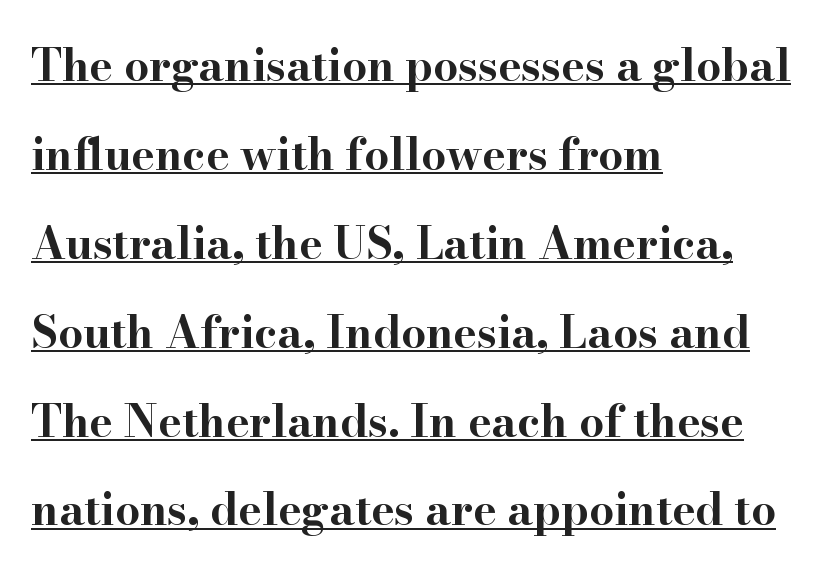
The image shows 44 px bold, wide serif type, upright; set left-aligned, loose line spacing (2.02x), normal letter spacing, underlined; high stroke contrast and a small x-height.
